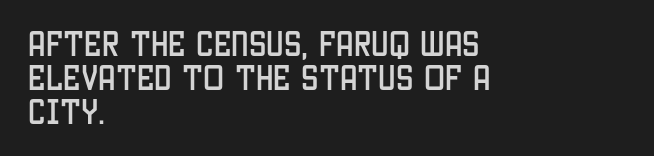
Font category for this specimen: sans-serif. Beneath every word, the page is bare. The rag falls on the right side of this text block. The rendering uses natural spacing where letterforms have individual widths. The type is set solid horizontally, with unmodified tracking. Ordinary non-slanted type is in use.
